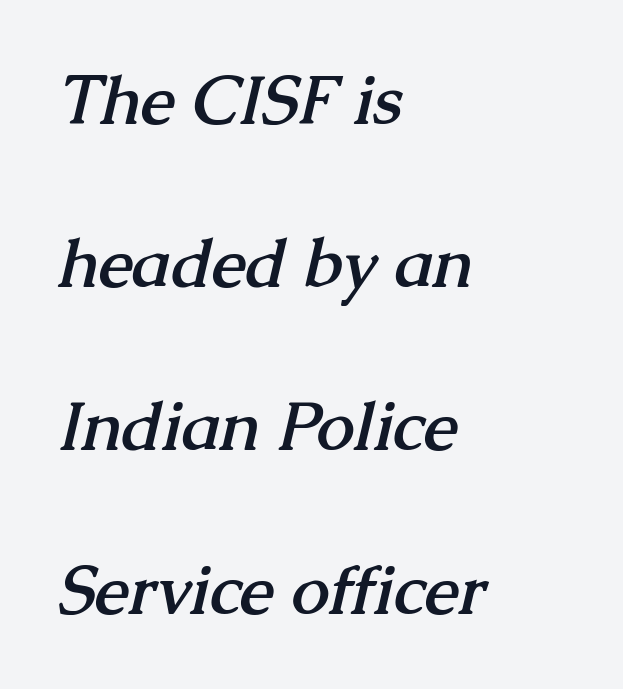
Line spacing here is loose. Pretty heavy lettering here — definitely bold. The rendering uses natural spacing where letterforms have individual widths. How are the letters spaced? Ordinarily, with no added tracking. Plain, unruled lines of type. Serifs: yes, visible at the terminals of the letterforms.
